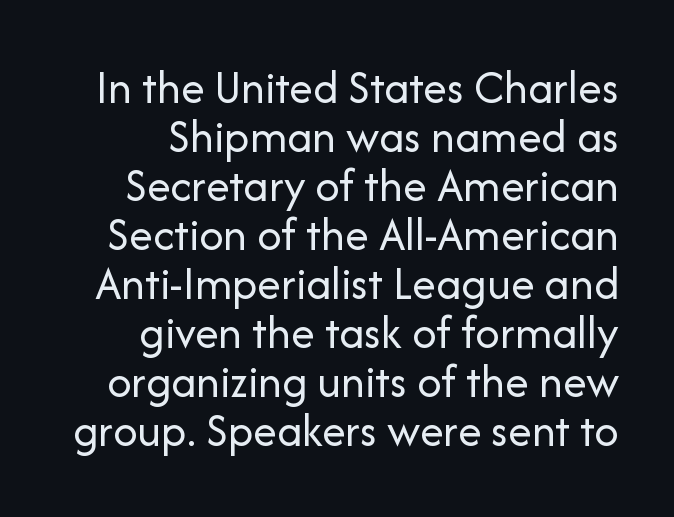
Think of a printed novel: that variable character pitch is what you see here. What stands out about the letter spacing? Nothing — it is the standard amount. Students, observe: this is what under-led, compact text looks like. Lines of text with bare space underneath. This sample uses a sans-serif face.
